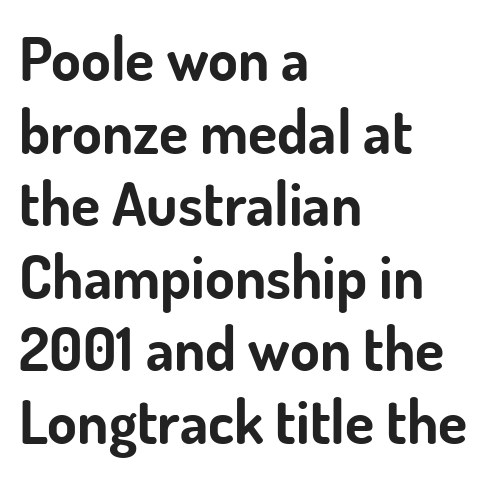
The image shows 60 px bold sans-serif type, upright; set left-aligned, line spacing 1.21x, normal letter spacing, not underlined; low stroke contrast and a small x-height.
